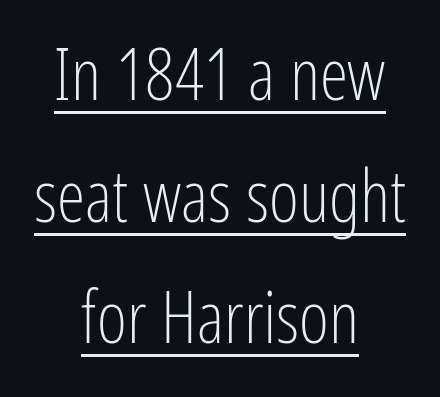
{"serif": "no", "italic": "no", "bold": "no", "weight": "light", "width": "condensed", "stroke_contrast": "low", "x_height": "medium", "monospaced": "no", "underline": "yes", "align": "center", "line_spacing": "normal", "line_spacing_ratio": 1.69, "letter_spacing": "normal", "letter_spacing_em": 0.0, "glyph_px": 72}
